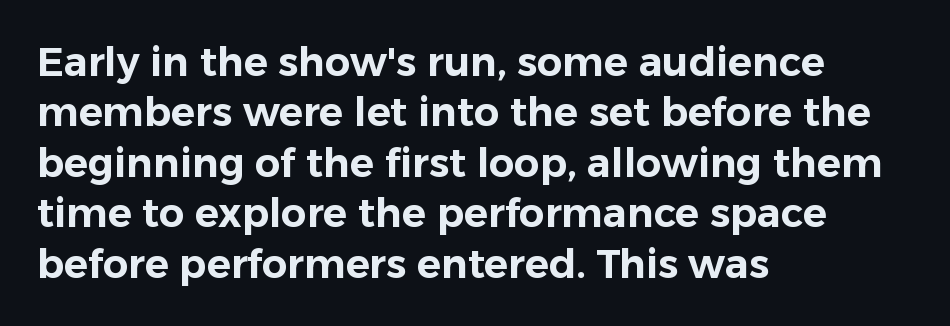
{"serif": "no", "italic": "no", "width": "normal", "stroke_contrast": "low", "x_height": "medium", "monospaced": "no", "underline": "no", "align": "left", "line_spacing": "normal", "line_spacing_ratio": 1.26, "letter_spacing": "normal", "letter_spacing_em": 0.0, "glyph_px": 40}
